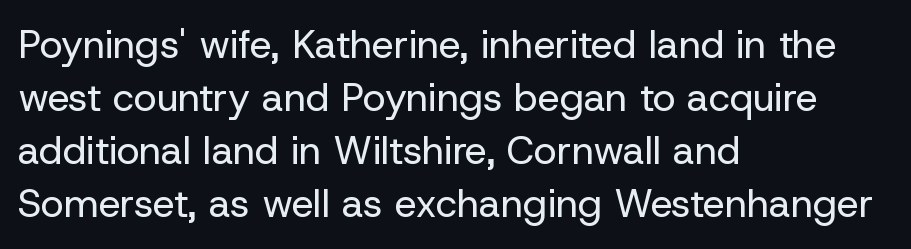
Nobody touched the tracking dial on this one. Ascenders rise straight up at ninety degrees. The typeface has the unassuming heft of standard copy or less. Reading down the column, the eye jumps a familiar distance to each next line. Spacing verdict: proportional, widths tailored to each character.
